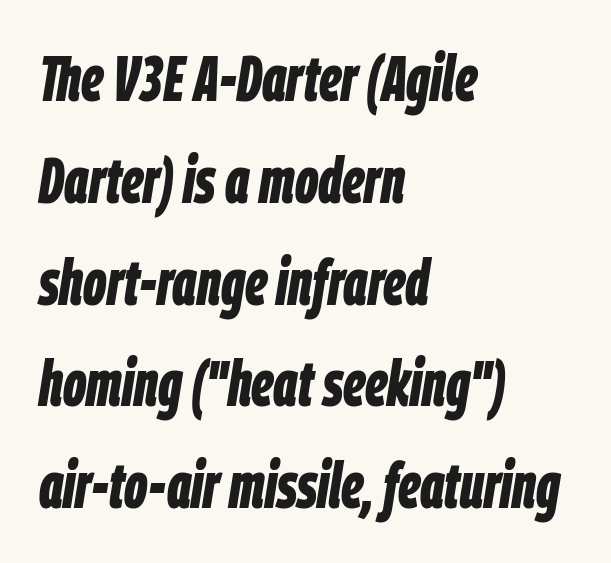
{"italic": "yes", "lean": "right", "slant_degrees": 9, "bold": "yes", "weight": "bold", "width": "condensed", "stroke_contrast": "low", "x_height": "large", "monospaced": "no", "underline": "no", "align": "left", "line_spacing": "normal", "line_spacing_ratio": 1.59, "letter_spacing": "normal", "letter_spacing_em": 0.0, "glyph_px": 64}
